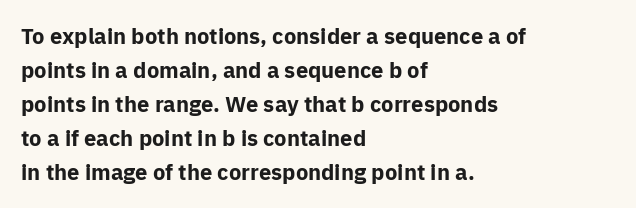
Q: Is the text bold? A: Yes.
Q: Is the text italic (slanted)? A: No, it is upright.
Q: Is the text underlined? A: No.
Q: How is the paragraph aligned? A: Left-aligned.
Q: Is the spacing between letters normal or unusually wide? A: Normal.
Q: Is the spacing between lines tight, normal or loose? A: Normal.
